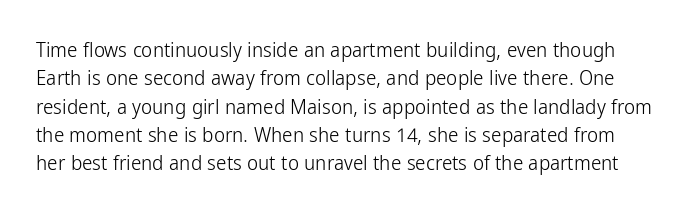
Q: Is the text bold? A: No.
Q: Is the text italic (slanted)? A: No, it is upright.
Q: Is the text underlined? A: No.
Q: Is the spacing between letters normal or unusually wide? A: Normal.
Q: Is the spacing between lines tight, normal or loose? A: Normal.
